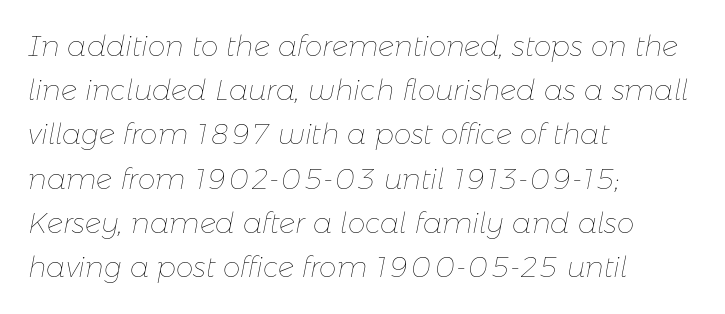
Q: Is the text bold? A: No.
Q: Is the text italic (slanted)? A: Yes, it leans right by about 11 degrees.
Q: Is the text underlined? A: No.
Q: How is the paragraph aligned? A: Left-aligned.
Q: Is the spacing between letters normal or unusually wide? A: Normal.
Q: Is the spacing between lines tight, normal or loose? A: Normal.
Q: Width (condensed, normal, or wide)? A: Normal.
Q: Stroke contrast? A: Low.
Q: x-height? A: Medium.
Q: Monospaced? A: No.
